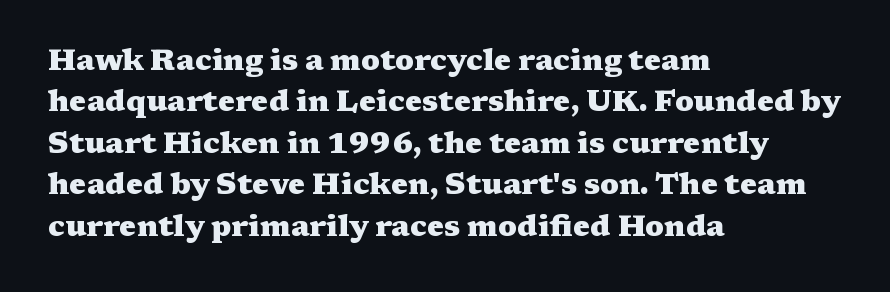
Q: Is the text bold? A: Yes.
Q: Is the text italic (slanted)? A: No, it is upright.
Q: Is the typeface a serif or a sans-serif typeface? A: Serif.
Q: Is the text underlined? A: No.
Q: How is the paragraph aligned? A: Left-aligned.
Q: Is the spacing between letters normal or unusually wide? A: Normal.
Q: Is the spacing between lines tight, normal or loose? A: Normal.
Q: Width (condensed, normal, or wide)? A: Wide.
Q: Stroke contrast? A: Medium.
Q: x-height? A: Medium.
Q: Monospaced? A: No.
